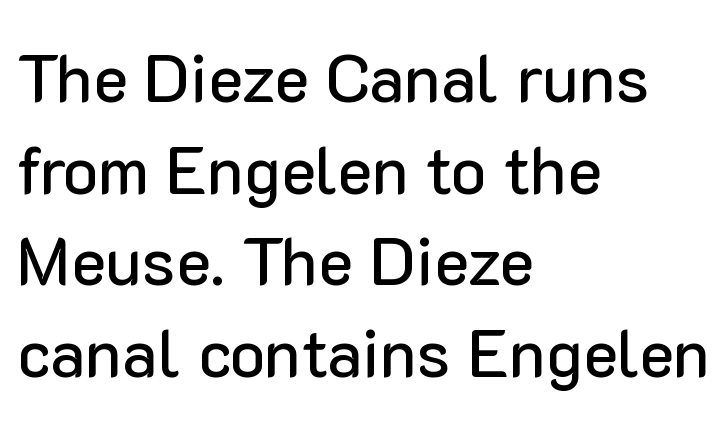
{"serif": "no", "italic": "no", "width": "normal", "stroke_contrast": "low", "x_height": "medium", "monospaced": "no", "underline": "no", "align": "left", "line_spacing": "normal", "line_spacing_ratio": 1.39, "letter_spacing": "normal", "letter_spacing_em": 0.0, "glyph_px": 66}
